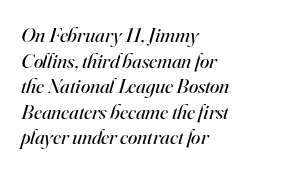
{"italic": "yes", "lean": "right", "slant_degrees": 16, "bold": "no", "underline": "no", "align": "left", "line_spacing_ratio": 1.22, "letter_spacing": "normal", "letter_spacing_em": 0.0, "glyph_px": 21}
